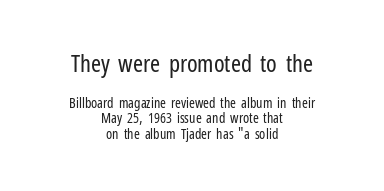
{"italic": "no", "bold": "no", "underline": "no", "align": "center", "line_spacing": "tight", "line_spacing_ratio": 1.11, "letter_spacing": "normal", "letter_spacing_em": 0.0, "larger_block": "first", "size_ratio": 1.71, "glyph_px": 24}
